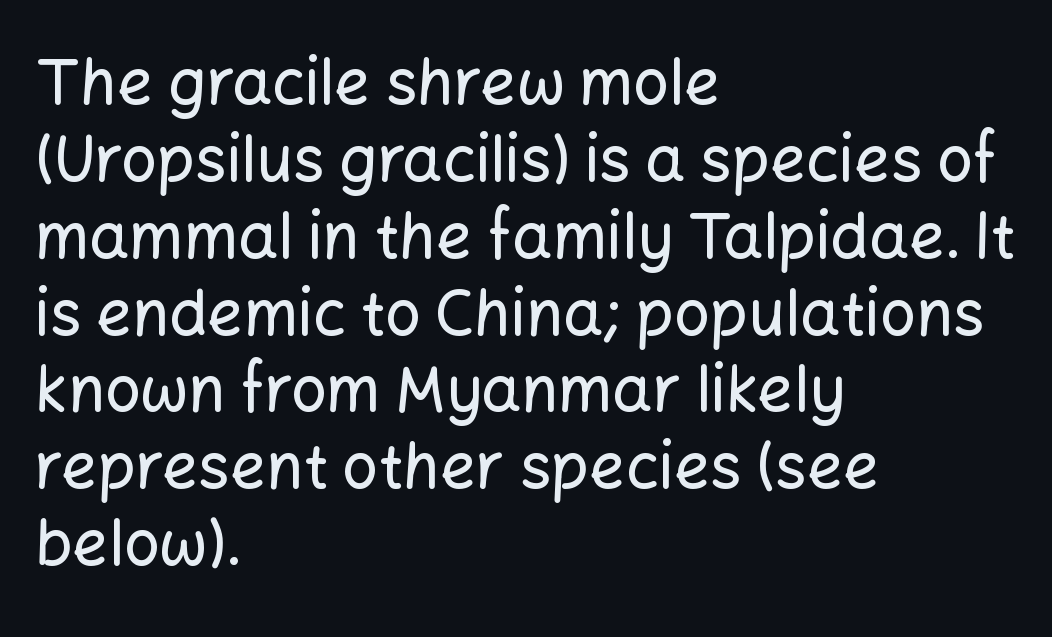
{"serif": "no", "italic": "no", "width": "normal", "stroke_contrast": "low", "x_height": "medium", "monospaced": "no", "underline": "no", "align": "left", "line_spacing_ratio": 1.22, "letter_spacing": "normal", "letter_spacing_em": 0.0, "glyph_px": 63}
